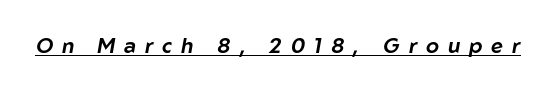
The image shows 21 px text type, italic (leaning right); set unusually wide letter spacing (+0.43 em), underlined.
